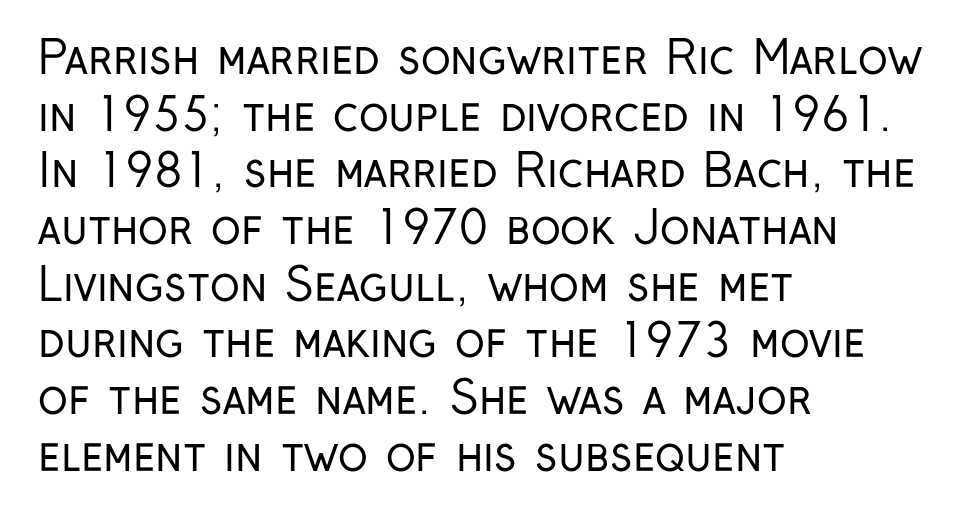
Q: Is the text bold? A: No.
Q: Is the text italic (slanted)? A: No, it is upright.
Q: Is the typeface a serif or a sans-serif typeface? A: Sans-serif.
Q: Is the text underlined? A: No.
Q: How is the paragraph aligned? A: Left-aligned.
Q: Is the spacing between letters normal or unusually wide? A: Normal.
Q: Is the spacing between lines tight, normal or loose? A: Normal.
Q: Width (condensed, normal, or wide)? A: Condensed.
Q: Stroke contrast? A: Low.
Q: x-height? A: Medium.
Q: Monospaced? A: No.
